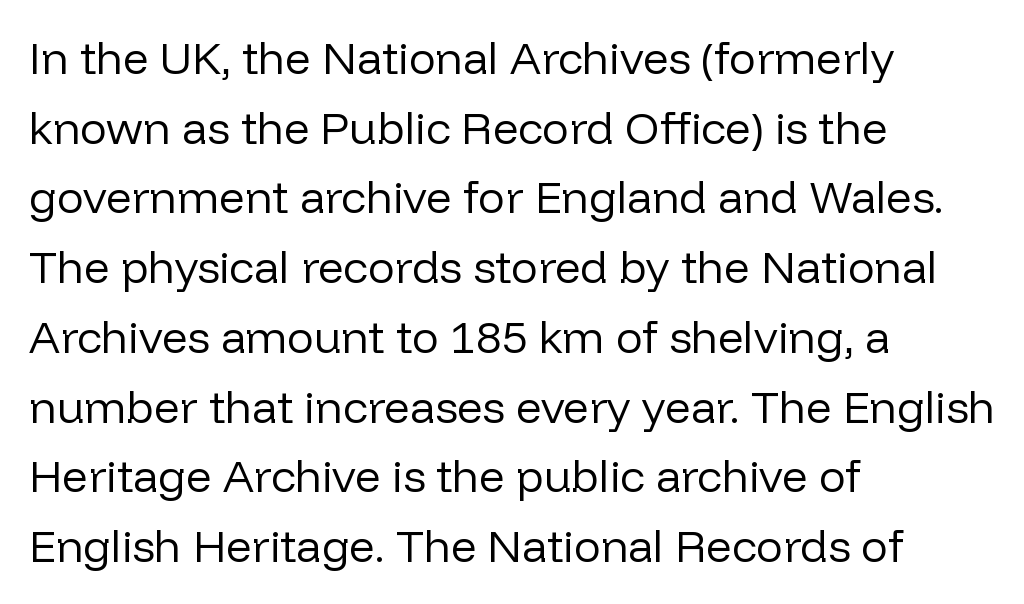
Q: Is the text bold? A: No.
Q: Is the text italic (slanted)? A: No, it is upright.
Q: Is the typeface a serif or a sans-serif typeface? A: Sans-serif.
Q: Is the text underlined? A: No.
Q: How is the paragraph aligned? A: Left-aligned.
Q: Is the spacing between letters normal or unusually wide? A: Normal.
Q: Is the spacing between lines tight, normal or loose? A: Normal.
Q: Width (condensed, normal, or wide)? A: Normal.
Q: Stroke contrast? A: Low.
Q: x-height? A: Medium.
Q: Monospaced? A: No.
